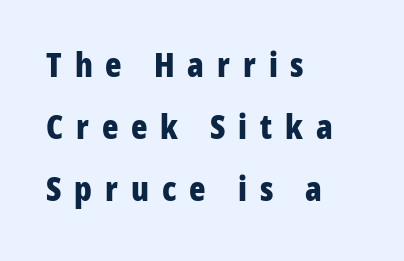
{"serif": "no", "italic": "no", "bold": "yes", "weight": "bold", "width": "condensed", "stroke_contrast": "low", "x_height": "medium", "monospaced": "no", "underline": "no", "align": "left", "line_spacing_ratio": 1.82, "letter_spacing": "wide", "letter_spacing_em": 0.38, "glyph_px": 34}
